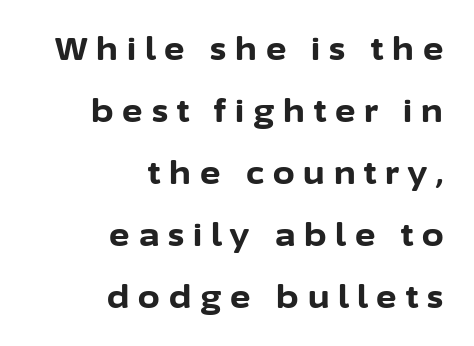
The image shows 31 px bold sans-serif type, upright; set right-aligned, loose line spacing (2.0x), unusually wide letter spacing (+0.29 em), not underlined; low stroke contrast and a medium x-height.
